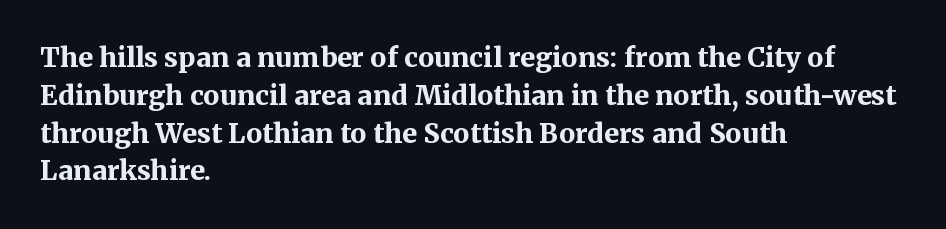
Q: Is the text bold? A: Yes.
Q: Is the text italic (slanted)? A: No, it is upright.
Q: Is the text underlined? A: No.
Q: How is the paragraph aligned? A: Left-aligned.
Q: Is the spacing between letters normal or unusually wide? A: Normal.
Q: Is the spacing between lines tight, normal or loose? A: Normal.
